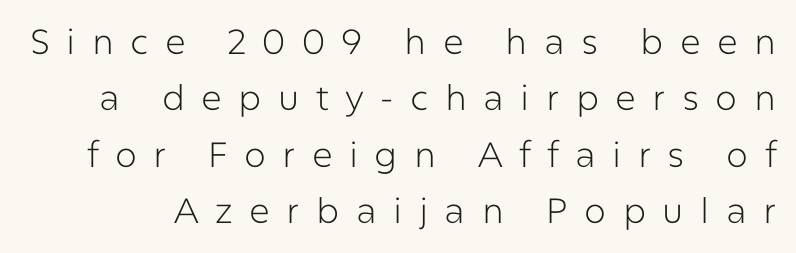
The image shows 35 px light sans-serif type, upright; set normal line spacing (1.61x), unusually wide letter spacing (+0.47 em), not underlined; low stroke contrast and a medium x-height.
